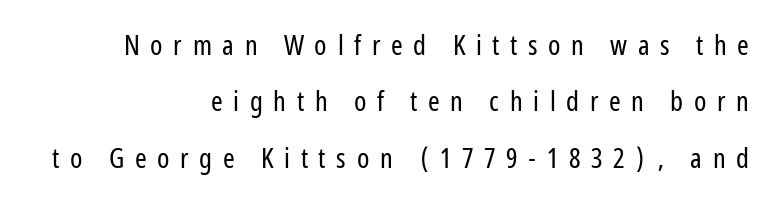
The image shows 28 px regular-weight, condensed sans-serif type, upright; set right-aligned, loose line spacing (2.01x), unusually wide letter spacing (+0.38 em), not underlined; low stroke contrast and a medium x-height.
